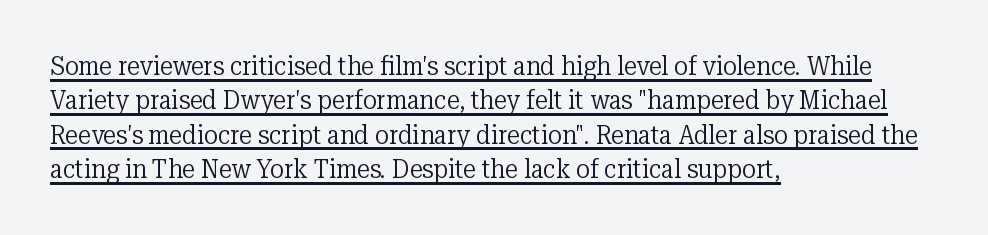
Q: Is the text bold? A: No.
Q: Is the text italic (slanted)? A: No, it is upright.
Q: Is the text underlined? A: Yes.
Q: How is the paragraph aligned? A: Left-aligned.
Q: Is the spacing between letters normal or unusually wide? A: Normal.
Q: Is the spacing between lines tight, normal or loose? A: Normal.
